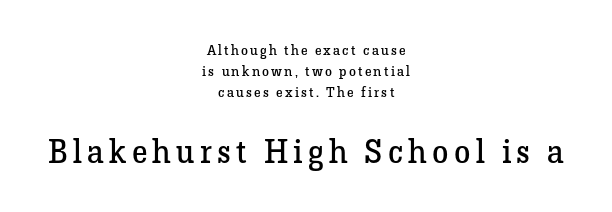
Leading: standard. This is roman type, the default non-slanted kind. Alignment: centered. Each letter's strokes conclude with small projecting serifs.
